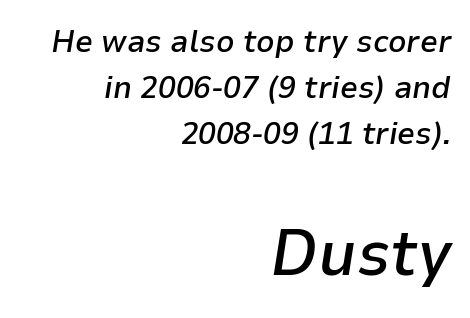
The image shows 65 px semibold type, italic (leaning right); set right-aligned, normal line spacing (1.44x), normal letter spacing, not underlined; the second (bottom) block is 2.03x larger; low stroke contrast and a medium x-height.
